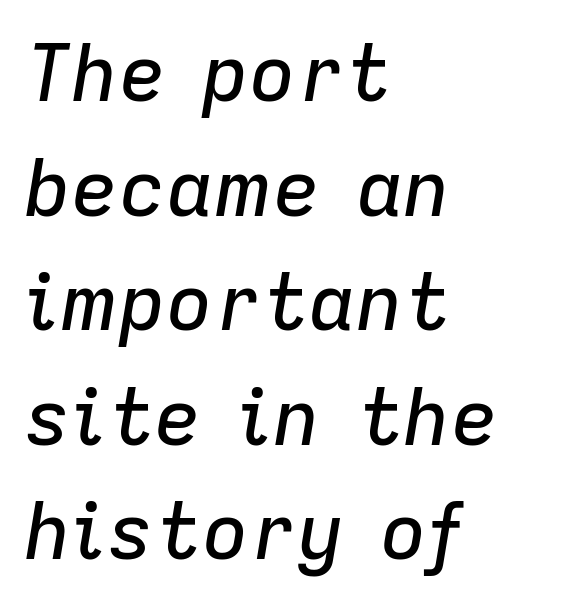
These lines are set flush left with a ragged right edge. Type without underlining. Spacing verdict: proportional, widths tailored to each character. Spacing between characters is what you'd get straight out of the box. A typesetter would mark this as italic.
